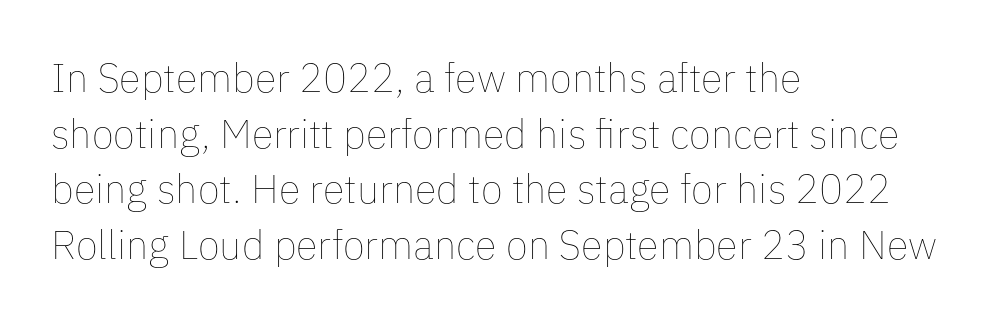
{"italic": "no", "bold": "no", "weight": "thin", "width": "normal", "stroke_contrast": "low", "x_height": "medium", "monospaced": "no", "underline": "no", "align": "left", "line_spacing": "normal", "line_spacing_ratio": 1.39, "letter_spacing": "normal", "letter_spacing_em": 0.0, "glyph_px": 40}
